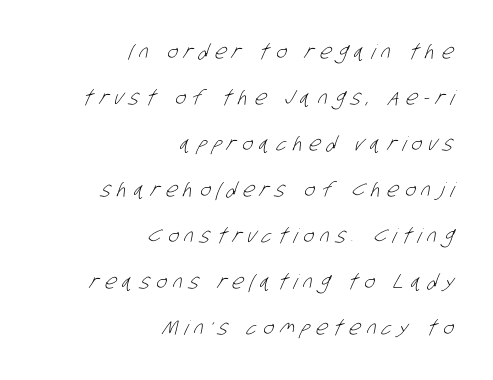
Q: Is the text bold? A: No.
Q: Is the text underlined? A: No.
Q: How is the paragraph aligned? A: Right-aligned.
Q: Is the spacing between letters normal or unusually wide? A: Unusually wide.
Q: Is the spacing between lines tight, normal or loose? A: Loose.
